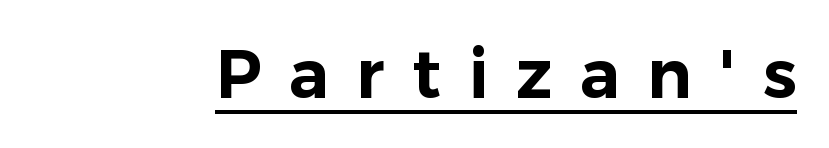
Q: Is the text italic (slanted)? A: No, it is upright.
Q: Is the typeface a serif or a sans-serif typeface? A: Sans-serif.
Q: Is the text underlined? A: Yes.
Q: Is the spacing between letters normal or unusually wide? A: Unusually wide.
Q: Width (condensed, normal, or wide)? A: Normal.
Q: Stroke contrast? A: Low.
Q: x-height? A: Medium.
Q: Monospaced? A: No.
